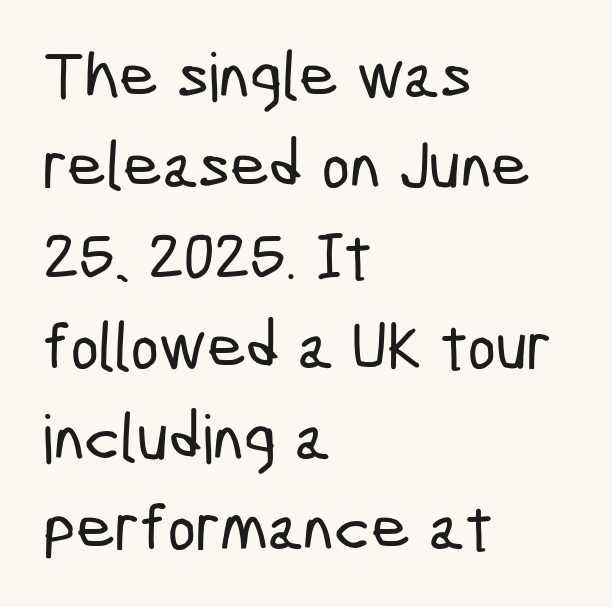
{"serif": "no", "width": "condensed", "stroke_contrast": "low", "x_height": "medium", "monospaced": "no", "underline": "no", "align": "left", "line_spacing": "normal", "line_spacing_ratio": 1.35, "letter_spacing": "normal", "letter_spacing_em": 0.0, "glyph_px": 67}
